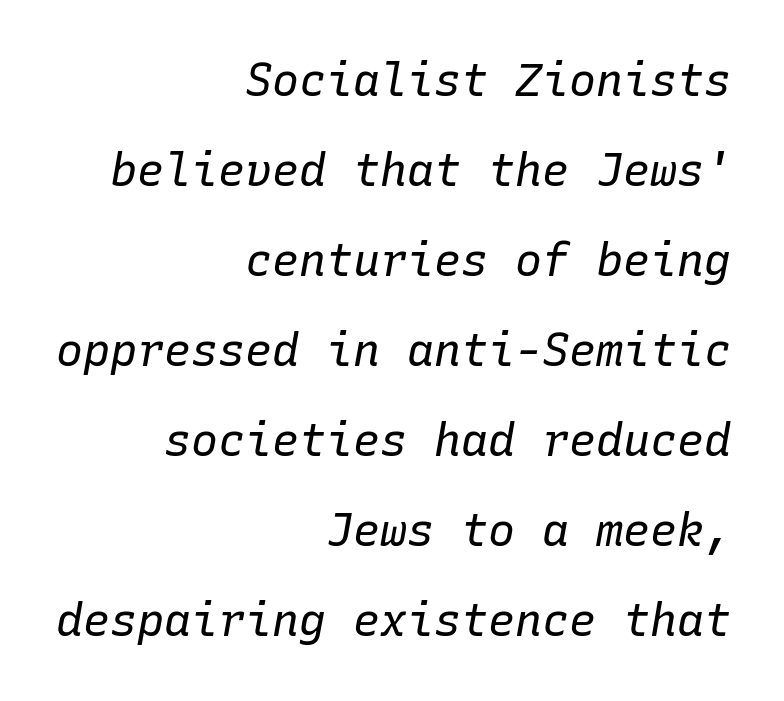
The image shows 45 px regular-weight type, italic (leaning right), monospaced; set right-aligned, loose line spacing (2.0x), normal letter spacing, not underlined; low stroke contrast and a medium x-height.
